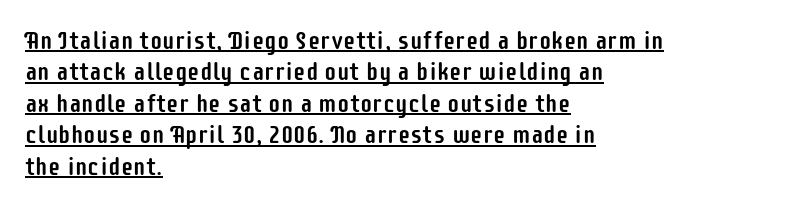
The image shows 25 px text type, upright; set left-aligned, normal line spacing (1.26x), normal letter spacing, underlined.
